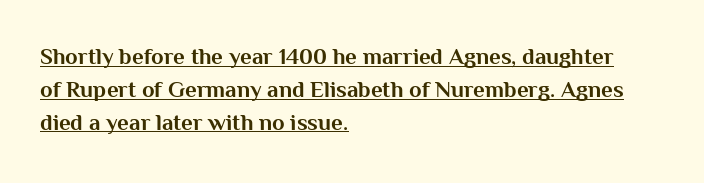
{"italic": "no", "bold": "yes", "underline": "yes", "align": "left", "line_spacing": "normal", "line_spacing_ratio": 1.43, "letter_spacing": "normal", "letter_spacing_em": 0.0, "glyph_px": 23}
